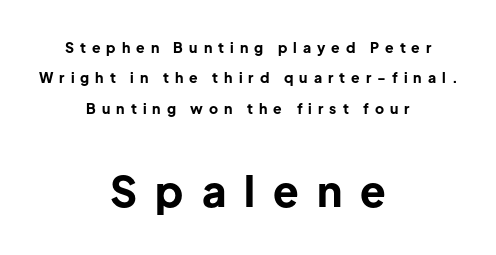
{"serif": "no", "italic": "no", "bold": "yes", "weight": "bold", "width": "normal", "stroke_contrast": "low", "x_height": "medium", "monospaced": "no", "underline": "no", "align": "center", "line_spacing": "loose", "line_spacing_ratio": 2.17, "letter_spacing": "wide", "letter_spacing_em": 0.43, "larger_block": "second", "size_ratio": 3.0, "glyph_px": 42}
